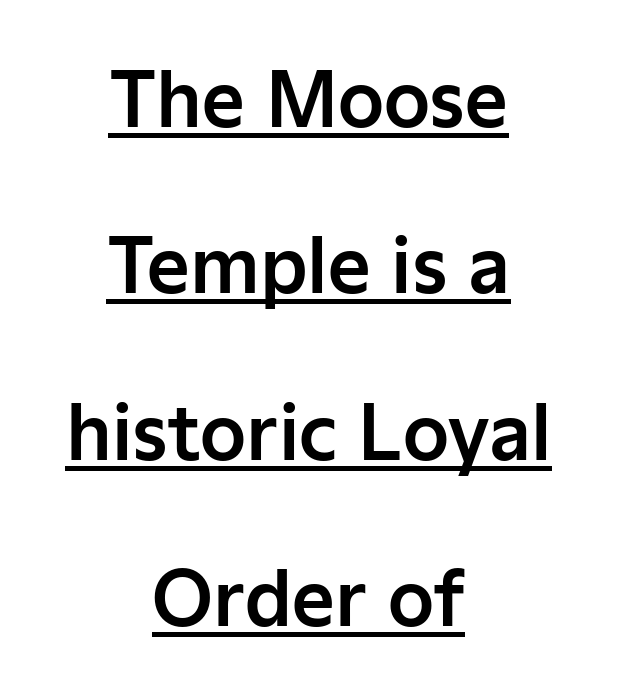
Check the space under the baseline: a stroke is drawn there. These lines are rendered in a variable-pitch font. Successive baselines arrive slowly, with a big drop between each. Is this a sans? Yes — the strokes have no serifs. A centered setting, common on invitations and titles, is used for this passage.
